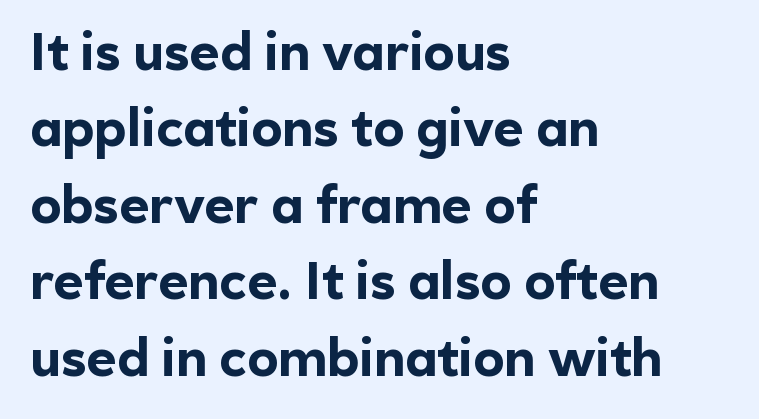
The typeface chosen for these lines omits serifs. Horizontal alignment here is leftward, the default for most running prose. These words are printed bold, with thick strokes throughout. A clean baseline with only descenders dipping below it. The rendering keeps characters at their native spacing. The passage shown is typed in a proportional face where columns would drift.
